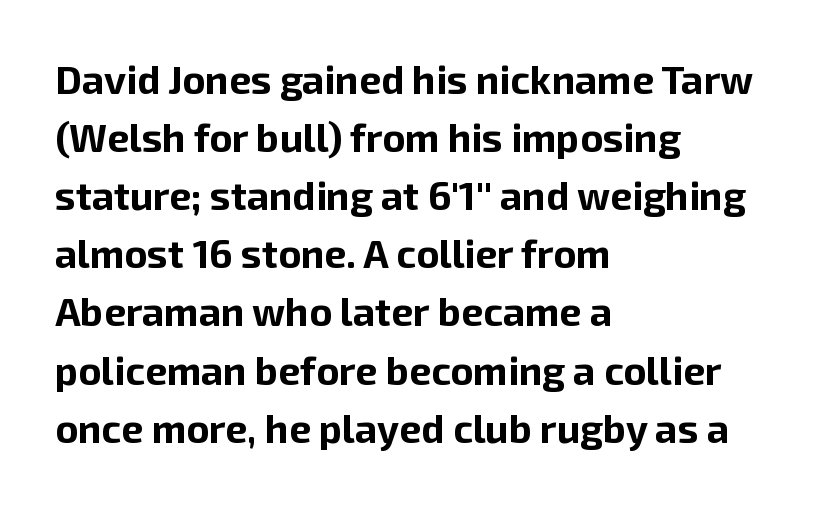
Proportional: the letters do not fall into vertical columns. As a designer I'd log this as weight 700, bold. If you drew a ruler down the left edge, every line would touch it. Observe the absence of serifs on each vertical stroke in this sample. Descenders are the only things crossing below the line.
